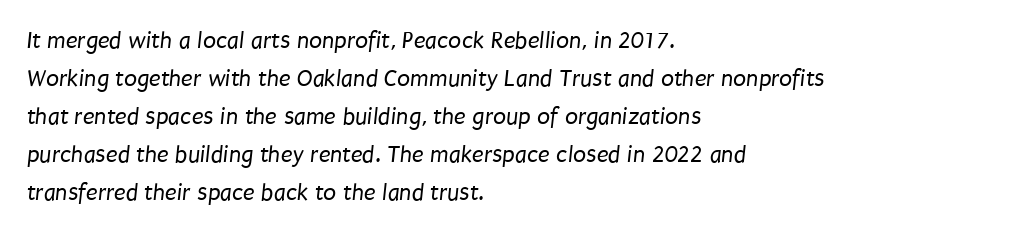
{"bold": "no", "underline": "no", "align": "left", "line_spacing": "normal", "line_spacing_ratio": 1.58, "letter_spacing": "normal", "letter_spacing_em": 0.0, "glyph_px": 24}
